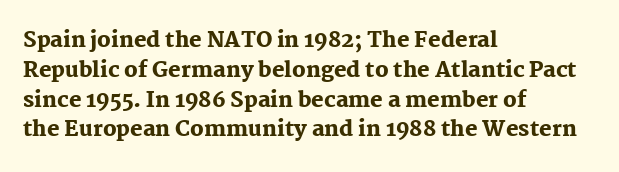
{"italic": "no", "bold": "yes", "underline": "no", "align": "left", "line_spacing": "normal", "line_spacing_ratio": 1.42, "letter_spacing": "normal", "letter_spacing_em": 0.0, "glyph_px": 21}
